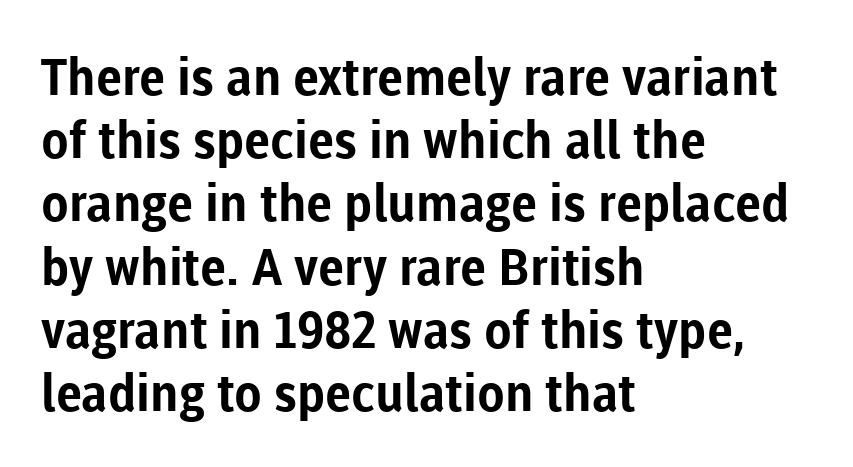
These lines stack with their left ends in a neat column. A typesetter would mark this as roman, not italic. I'd call this a sans setting — the letters go barefoot. Pretty heavy lettering here — definitely bold.
